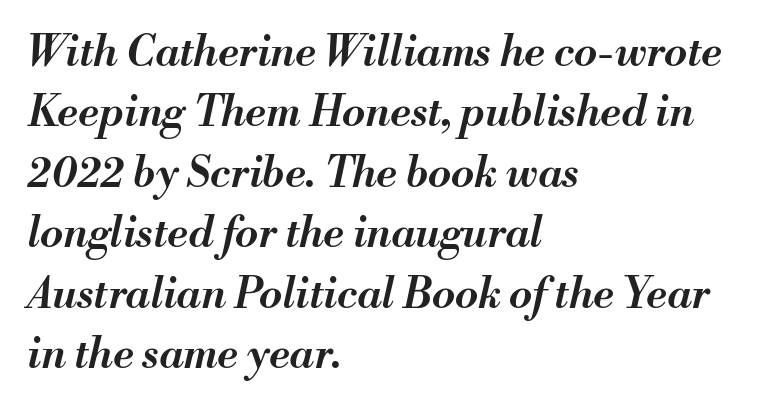
The axis of the letterforms is tilted away from vertical. In terms of letterspacing, this is plain default setting. The block of text has a typical density, with ordinary space between rows. Unmarked baselines from the first word to the last. The glyphs have the mass of a demibold cut, below bold. Compared with a centered layout, this one pins lines to the left instead.
